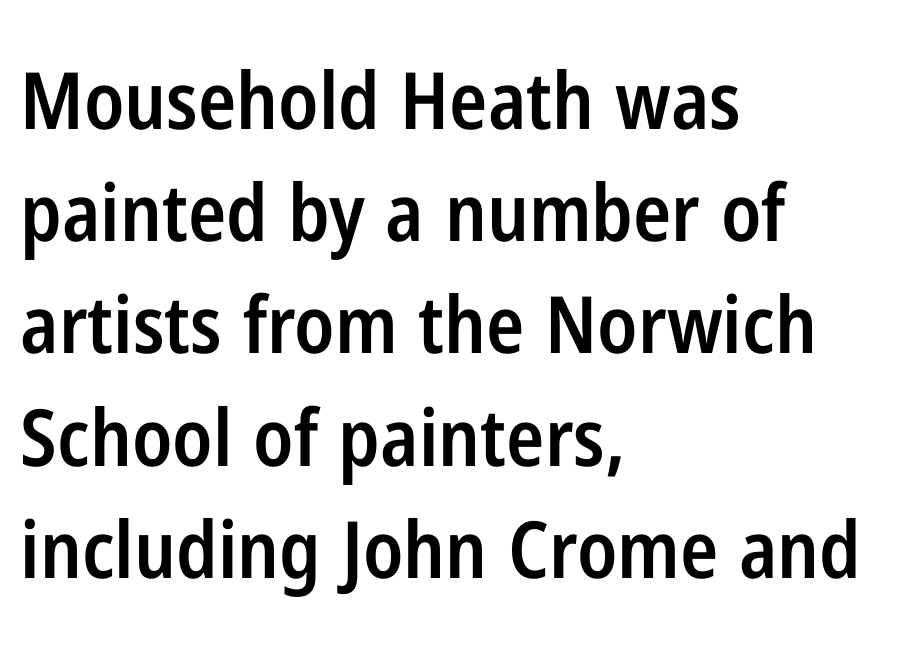
Q: Is the text bold? A: Semi-bold.
Q: Is the text italic (slanted)? A: No, it is upright.
Q: Is the typeface a serif or a sans-serif typeface? A: Sans-serif.
Q: Is the text underlined? A: No.
Q: How is the paragraph aligned? A: Left-aligned.
Q: Is the spacing between letters normal or unusually wide? A: Normal.
Q: Is the spacing between lines tight, normal or loose? A: Normal.
Q: Width (condensed, normal, or wide)? A: Condensed.
Q: Stroke contrast? A: Low.
Q: x-height? A: Medium.
Q: Monospaced? A: No.
